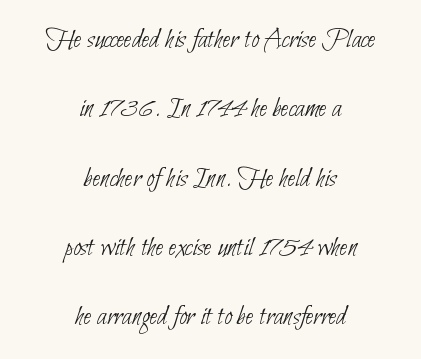
Q: Is the text bold? A: No.
Q: Is the typeface a serif or a sans-serif typeface? A: Sans-serif.
Q: Is the text underlined? A: No.
Q: How is the paragraph aligned? A: Centered.
Q: Is the spacing between letters normal or unusually wide? A: Normal.
Q: Is the spacing between lines tight, normal or loose? A: Loose.
Q: Width (condensed, normal, or wide)? A: Condensed.
Q: Stroke contrast? A: Low.
Q: x-height? A: Small.
Q: Monospaced? A: No.
